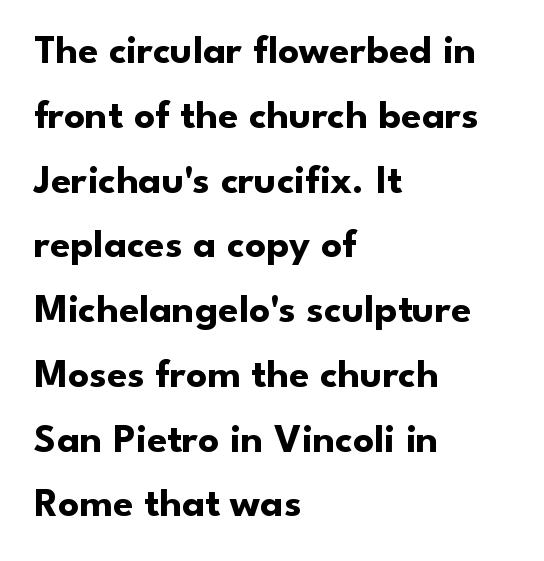
{"serif": "no", "italic": "no", "bold": "yes", "weight": "bold", "width": "normal", "stroke_contrast": "low", "x_height": "small", "monospaced": "no", "underline": "no", "align": "left", "line_spacing": "normal", "line_spacing_ratio": 1.58, "letter_spacing": "normal", "letter_spacing_em": 0.0, "glyph_px": 41}
